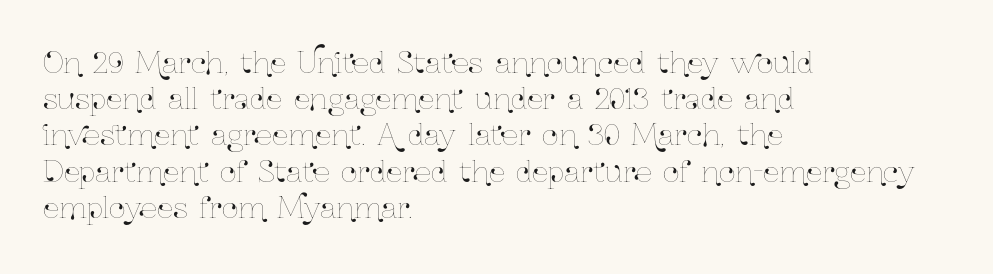
{"italic": "no", "width": "condensed", "stroke_contrast": "low", "x_height": "medium", "monospaced": "no", "underline": "no", "align": "left", "line_spacing": "normal", "line_spacing_ratio": 1.25, "letter_spacing": "normal", "letter_spacing_em": 0.0, "glyph_px": 29}
